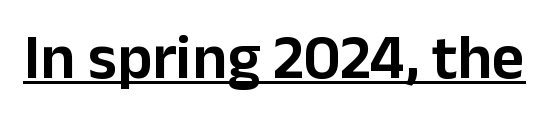
The image shows 63 px sans-serif type, upright; set normal letter spacing, underlined; low stroke contrast and a medium x-height.
